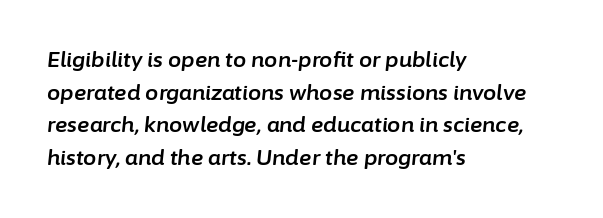
Q: Is the text italic (slanted)? A: Yes, it leans right by about 6 degrees.
Q: Is the text underlined? A: No.
Q: How is the paragraph aligned? A: Left-aligned.
Q: Is the spacing between letters normal or unusually wide? A: Normal.
Q: Is the spacing between lines tight, normal or loose? A: Normal.
